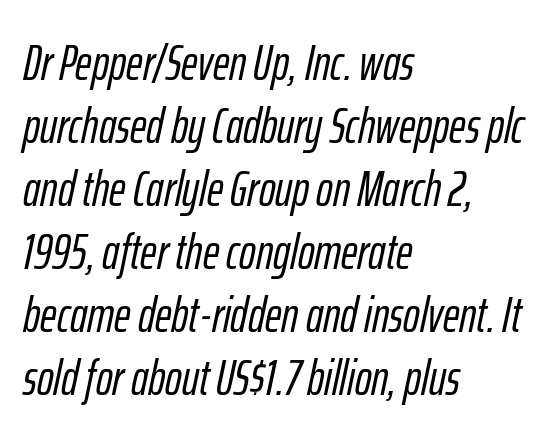
{"italic": "yes", "lean": "right", "slant_degrees": 12, "width": "condensed", "stroke_contrast": "low", "x_height": "medium", "monospaced": "no", "underline": "no", "align": "left", "line_spacing": "normal", "line_spacing_ratio": 1.26, "letter_spacing": "normal", "letter_spacing_em": 0.0, "glyph_px": 50}
